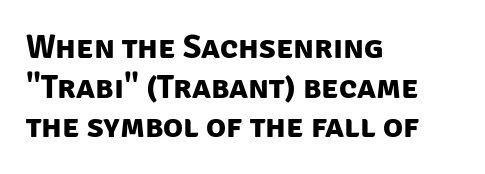
Q: Is the text bold? A: Yes.
Q: Is the typeface a serif or a sans-serif typeface? A: Sans-serif.
Q: Is the text underlined? A: No.
Q: How is the paragraph aligned? A: Left-aligned.
Q: Is the spacing between letters normal or unusually wide? A: Normal.
Q: Width (condensed, normal, or wide)? A: Normal.
Q: Stroke contrast? A: Low.
Q: x-height? A: Large.
Q: Monospaced? A: No.
